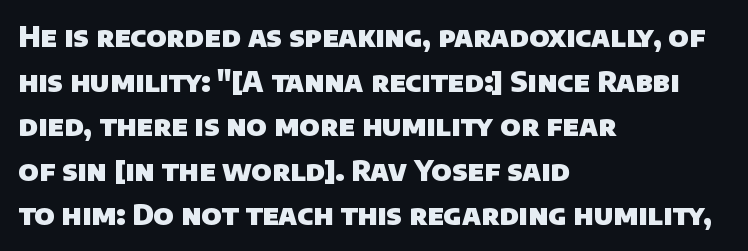
Q: Is the text bold? A: Yes.
Q: Is the typeface a serif or a sans-serif typeface? A: Sans-serif.
Q: Is the text underlined? A: No.
Q: How is the paragraph aligned? A: Left-aligned.
Q: Is the spacing between letters normal or unusually wide? A: Normal.
Q: Is the spacing between lines tight, normal or loose? A: Normal.
Q: Width (condensed, normal, or wide)? A: Normal.
Q: Stroke contrast? A: Low.
Q: x-height? A: Large.
Q: Monospaced? A: No.
